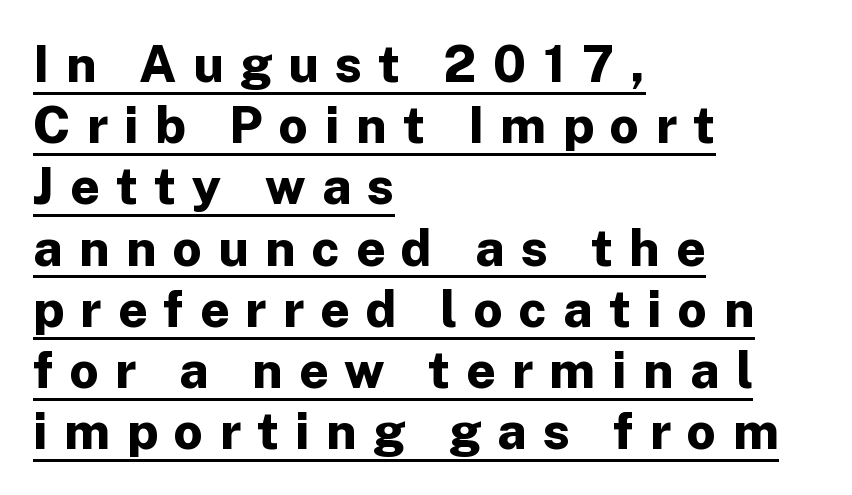
The font family rendered here belongs to the sans-serif group. Do the letters lean? They stand straight. Notice how thick the strokes are: this is what a full bold looks like. Look at the tracking — it's clearly loosened, letters drifting apart. Every row of glyphs begins at an identical x-position on the left.
